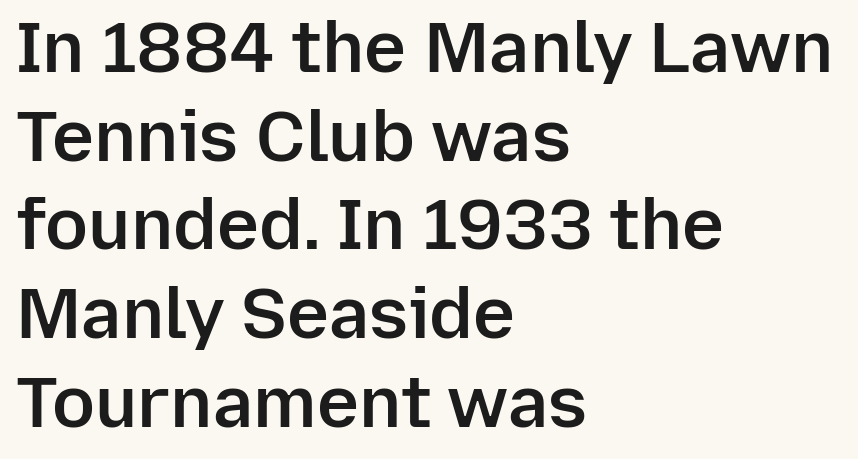
{"serif": "no", "italic": "no", "bold": "semi", "weight": "semibold", "width": "normal", "stroke_contrast": "low", "x_height": "medium", "monospaced": "no", "underline": "no", "align": "left", "line_spacing": "normal", "line_spacing_ratio": 1.25, "letter_spacing": "normal", "letter_spacing_em": 0.0, "glyph_px": 71}
